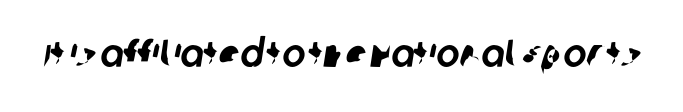
The image shows 39 px sans-serif type; set normal letter spacing, not underlined; low stroke contrast and a large x-height.
